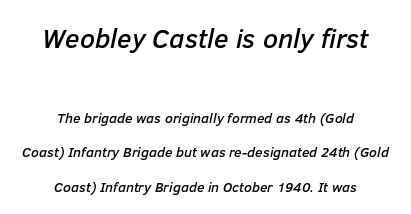
If you drew a line through each stem, it would be angled. Honestly, the rows look like they've been pulled way apart. The passage is arranged like a title page — every line centered. Students, note that the glyphs here touch the page at normal intervals.
